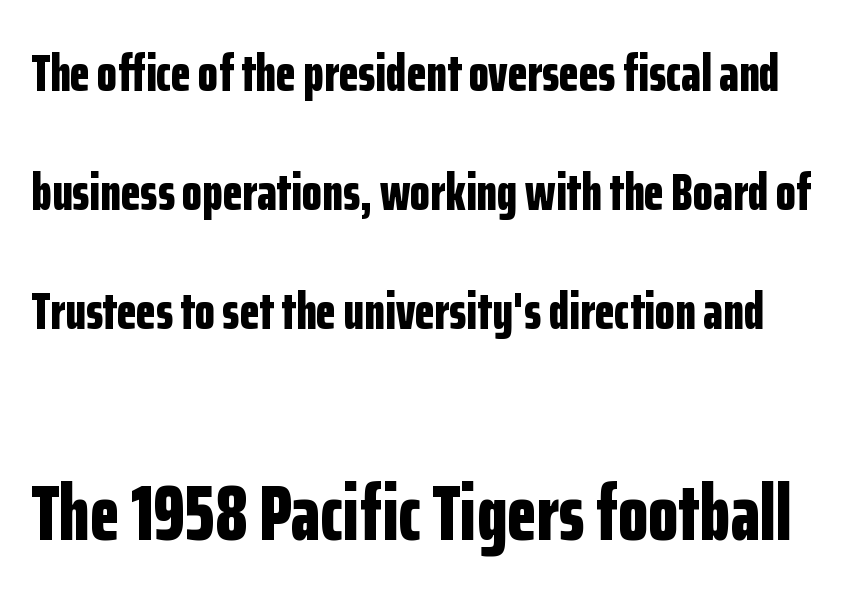
Q: Is the text bold? A: Yes.
Q: Is the text italic (slanted)? A: No, it is upright.
Q: Is the typeface a serif or a sans-serif typeface? A: Sans-serif.
Q: Is the text underlined? A: No.
Q: Is the spacing between letters normal or unusually wide? A: Normal.
Q: Is the spacing between lines tight, normal or loose? A: Loose.
Q: Which block of text is set in a larger size, the first (top) or the second (bottom)? A: The second (bottom) one.
Q: Width (condensed, normal, or wide)? A: Condensed.
Q: Stroke contrast? A: Low.
Q: x-height? A: Medium.
Q: Monospaced? A: No.
